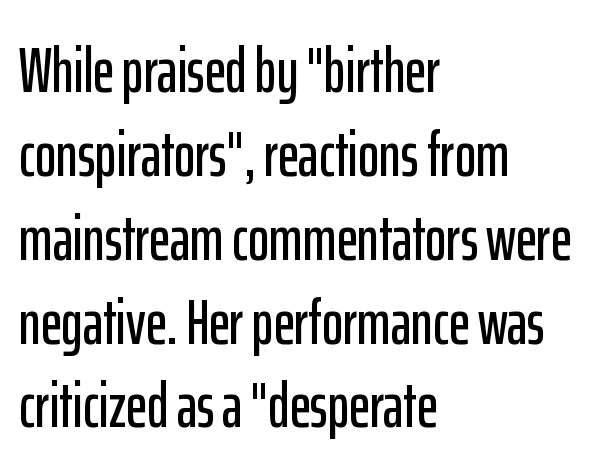
The image shows 64 px condensed sans-serif type, upright; set left-aligned, normal line spacing (1.31x), normal letter spacing, not underlined; low stroke contrast and a medium x-height.
